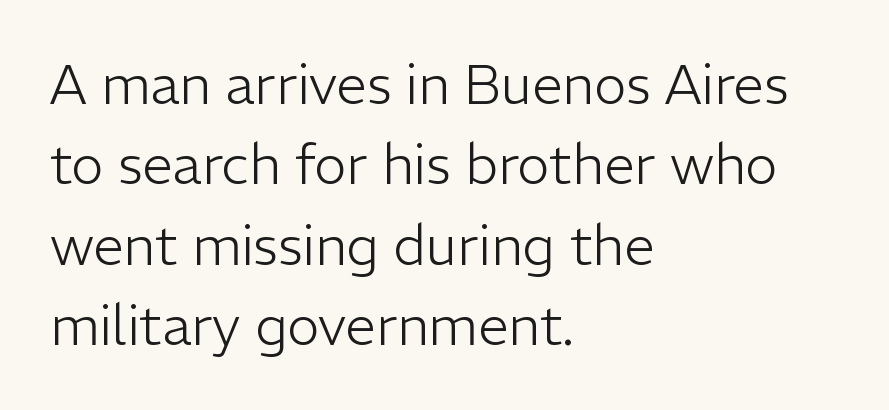
{"serif": "no", "italic": "no", "bold": "no", "weight": "light", "width": "normal", "stroke_contrast": "low", "x_height": "medium", "monospaced": "no", "underline": "no", "align": "left", "line_spacing": "normal", "line_spacing_ratio": 1.46, "letter_spacing": "normal", "letter_spacing_em": 0.0, "glyph_px": 55}
